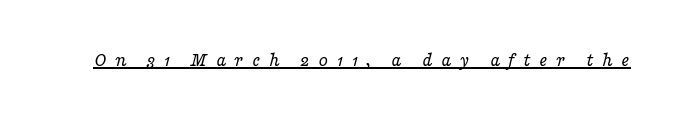
The face used here appears with an underline applied. Substantial extra tracking has been applied to these lines. The face looks like a standard text weight, possibly lighter. Italic? Definitely — the glyphs are oblique.
